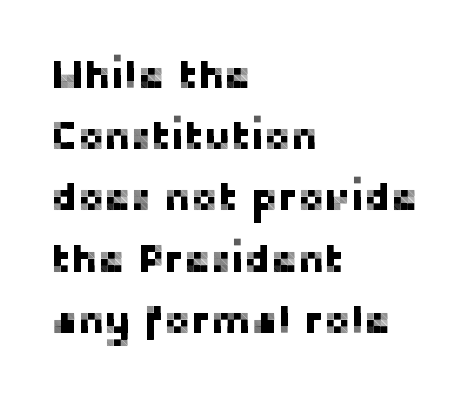
The image shows 40 px sans-serif type, upright; set left-aligned, normal line spacing (1.53x), normal letter spacing, not underlined; low stroke contrast and a medium x-height.
